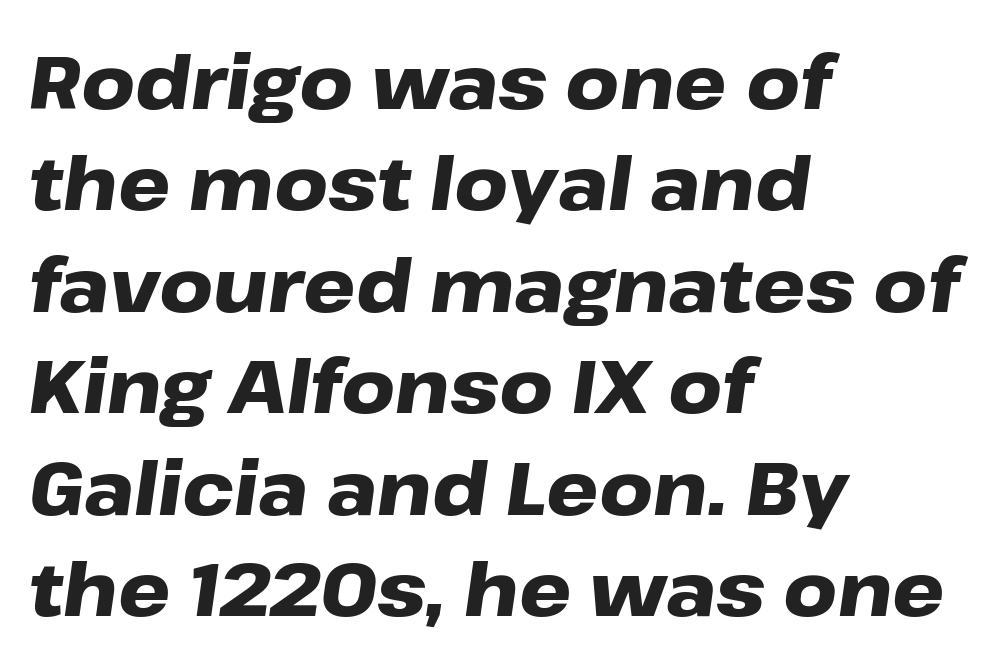
Q: Is the text bold? A: Yes.
Q: Is the text italic (slanted)? A: Yes, it leans right by about 8 degrees.
Q: Is the text underlined? A: No.
Q: How is the paragraph aligned? A: Left-aligned.
Q: Is the spacing between letters normal or unusually wide? A: Normal.
Q: Is the spacing between lines tight, normal or loose? A: Normal.
Q: Width (condensed, normal, or wide)? A: Wide.
Q: Stroke contrast? A: Low.
Q: x-height? A: Medium.
Q: Monospaced? A: No.
